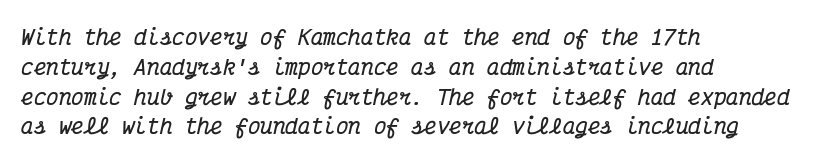
Q: Is the text bold? A: Yes.
Q: Is the text italic (slanted)? A: Yes, it leans right by about 12 degrees.
Q: Is the text underlined? A: No.
Q: How is the paragraph aligned? A: Left-aligned.
Q: Is the spacing between letters normal or unusually wide? A: Normal.
Q: Is the spacing between lines tight, normal or loose? A: Normal.
